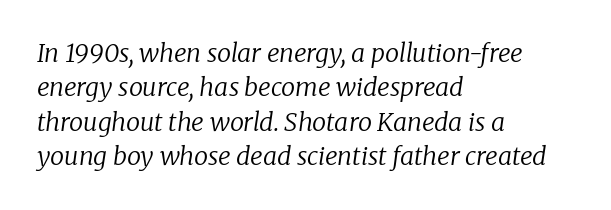
{"italic": "yes", "lean": "right", "slant_degrees": 8, "bold": "no", "underline": "no", "align": "left", "line_spacing": "normal", "line_spacing_ratio": 1.38, "letter_spacing": "normal", "letter_spacing_em": 0.0, "glyph_px": 25}
